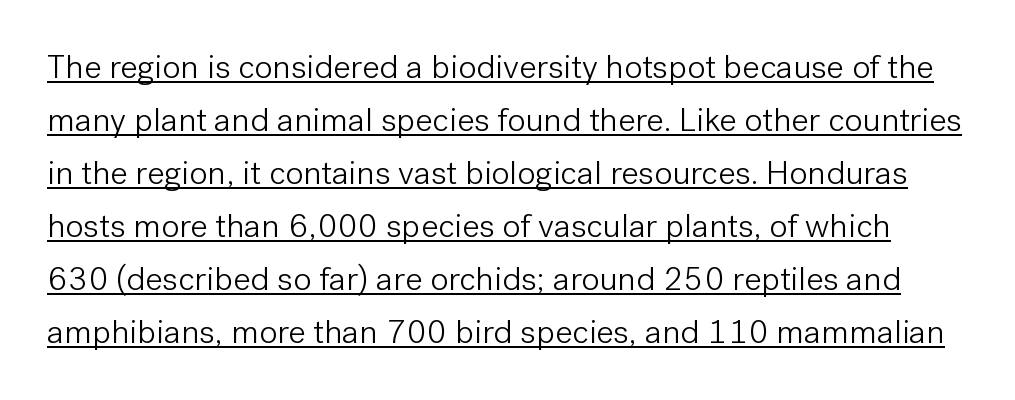
The image shows 34 px light sans-serif type, upright; set normal line spacing (1.56x), normal letter spacing, underlined; low stroke contrast and a medium x-height.
